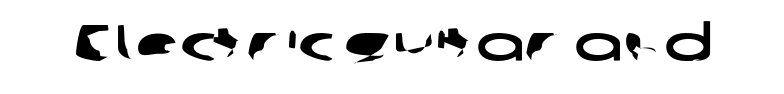
{"serif": "no", "width": "wide", "stroke_contrast": "low", "x_height": "medium", "monospaced": "no", "underline": "no", "letter_spacing": "normal", "letter_spacing_em": 0.0, "glyph_px": 51}
